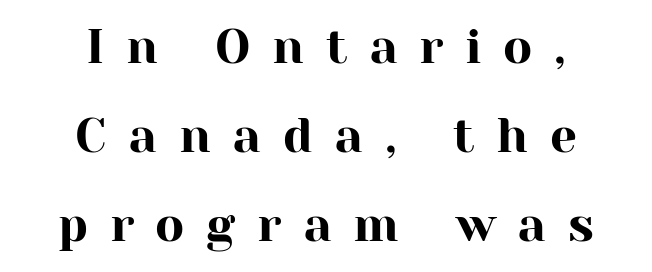
{"serif": "yes", "italic": "no", "width": "normal", "stroke_contrast": "high", "x_height": "medium", "monospaced": "no", "underline": "no", "align": "center", "line_spacing_ratio": 1.85, "letter_spacing": "wide", "letter_spacing_em": 0.45, "glyph_px": 48}
